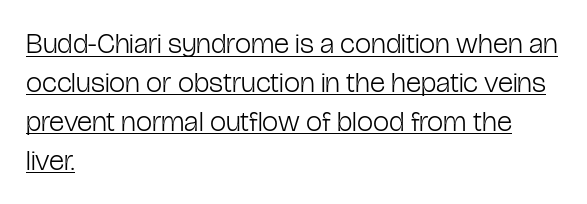
The font's upright variant was chosen for this text. You could not count columns in this text — the font is proportionally spaced. Emphasis is given by a line drawn under the lettering. Vertical spacing — default.
